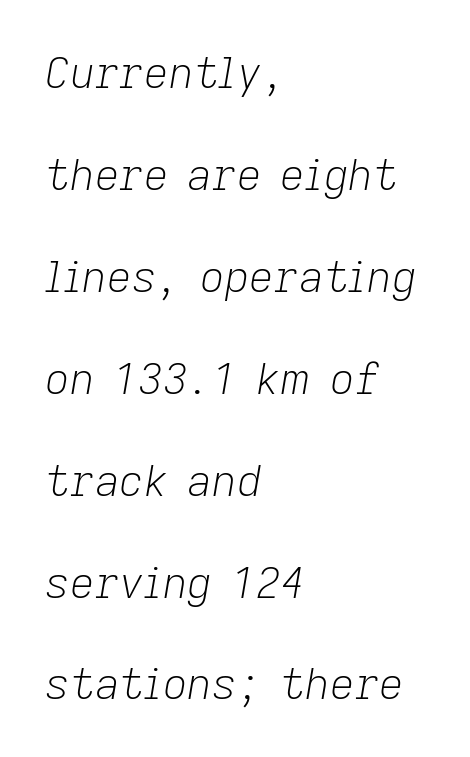
{"italic": "yes", "lean": "right", "slant_degrees": 9, "bold": "no", "weight": "light", "width": "normal", "stroke_contrast": "low", "x_height": "medium", "monospaced": "no", "underline": "no", "align": "left", "line_spacing": "loose", "line_spacing_ratio": 2.37, "letter_spacing": "normal", "letter_spacing_em": 0.0, "glyph_px": 43}
